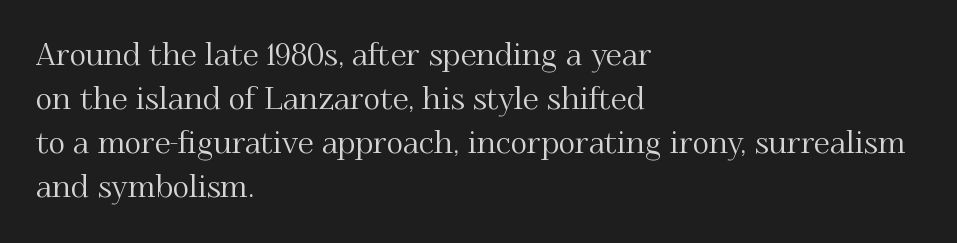
Only glyphs here, with clear space below each row. Line spacing here is normal. Nobody touched the tracking dial on this one. Do the characters align in a grid? No, the font is proportional. You can tell from the footed stems that serif type was used.
